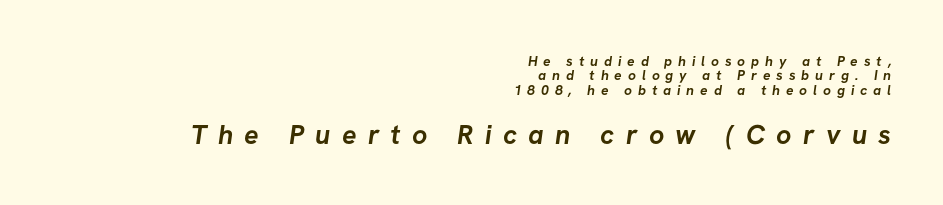
{"bold": "yes", "underline": "no", "align": "right", "line_spacing": "tight", "line_spacing_ratio": 1.03, "letter_spacing": "wide", "letter_spacing_em": 0.42, "larger_block": "second", "size_ratio": 1.93, "glyph_px": 27}
